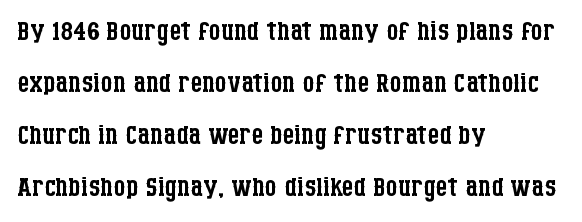
The image shows 38 px regular-weight, condensed serif type, upright; set left-aligned, normal line spacing (1.37x), normal letter spacing, not underlined; low stroke contrast and a large x-height.
